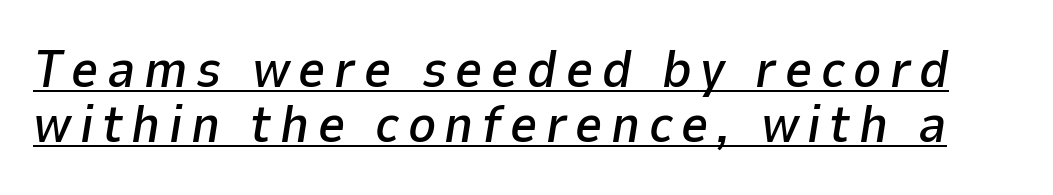
Somebody hit Ctrl+U on this one — the words are underlined. Leading is clearly below the norm, producing a dense column. Notice how the stems are inclined rather than vertical — that's the hallmark of italics. The rendering uses natural spacing where letterforms have individual widths.
